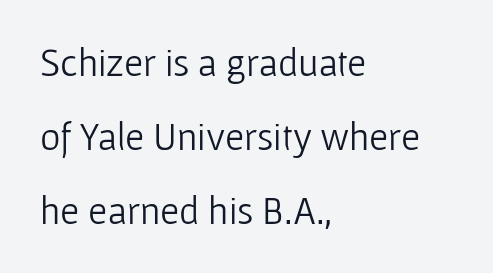
{"serif": "no", "italic": "no", "bold": "no", "weight": "light", "width": "normal", "stroke_contrast": "low", "x_height": "medium", "monospaced": "no", "underline": "no", "align": "left", "line_spacing": "loose", "line_spacing_ratio": 1.9, "letter_spacing": "normal", "letter_spacing_em": 0.0, "glyph_px": 39}
